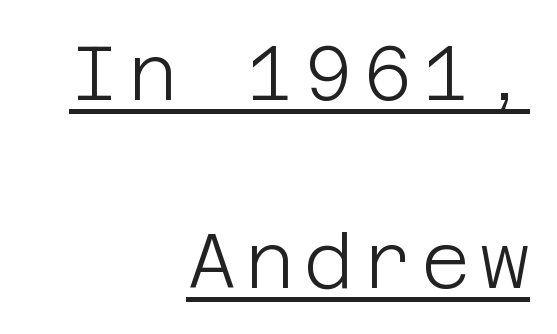
{"serif": "no", "italic": "no", "bold": "no", "weight": "light", "width": "normal", "stroke_contrast": "low", "x_height": "large", "underline": "yes", "align": "right", "line_spacing": "loose", "line_spacing_ratio": 2.47, "glyph_px": 76}
